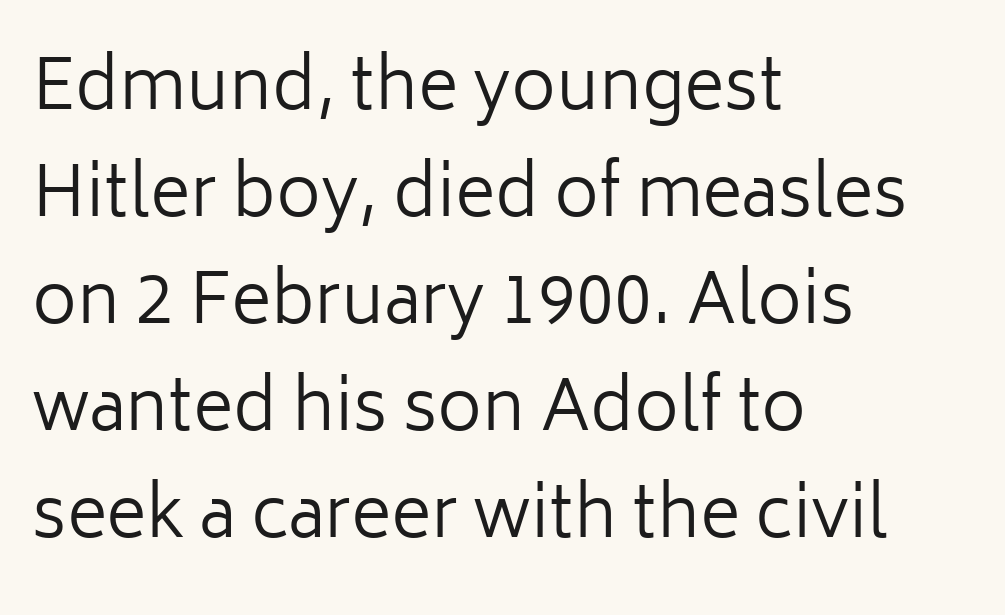
Q: Is the text bold? A: No.
Q: Is the text italic (slanted)? A: No, it is upright.
Q: Is the typeface a serif or a sans-serif typeface? A: Sans-serif.
Q: Is the text underlined? A: No.
Q: How is the paragraph aligned? A: Left-aligned.
Q: Is the spacing between letters normal or unusually wide? A: Normal.
Q: Is the spacing between lines tight, normal or loose? A: Normal.
Q: Width (condensed, normal, or wide)? A: Normal.
Q: Stroke contrast? A: Low.
Q: x-height? A: Medium.
Q: Monospaced? A: No.
